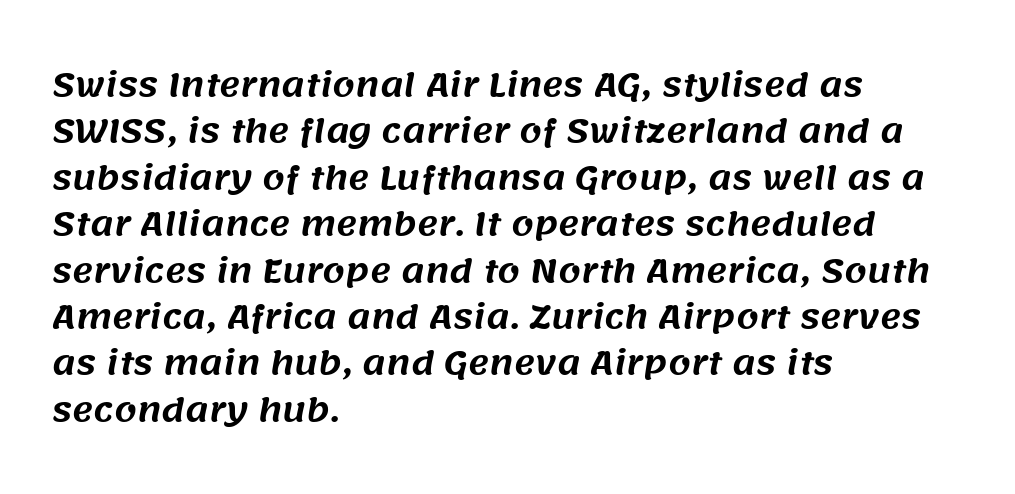
Layout note: lines flush left. A bare baseline throughout the passage. A typesetter would call this zero additional tracking. Is this a sans? Yes — the strokes have no serifs. This block has exactly the height ordinary leading produces. The rendering uses natural spacing where letterforms have individual widths.
